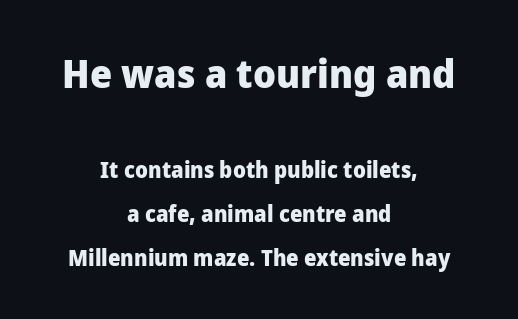
Q: Is the text bold? A: Yes.
Q: Is the text italic (slanted)? A: No, it is upright.
Q: Is the typeface a serif or a sans-serif typeface? A: Sans-serif.
Q: Is the text underlined? A: No.
Q: How is the paragraph aligned? A: Centered.
Q: Is the spacing between letters normal or unusually wide? A: Normal.
Q: Is the spacing between lines tight, normal or loose? A: Loose.
Q: Which block of text is set in a larger size, the first (top) or the second (bottom)? A: The first (top) one.
Q: Width (condensed, normal, or wide)? A: Normal.
Q: Stroke contrast? A: Low.
Q: x-height? A: Medium.
Q: Monospaced? A: No.
